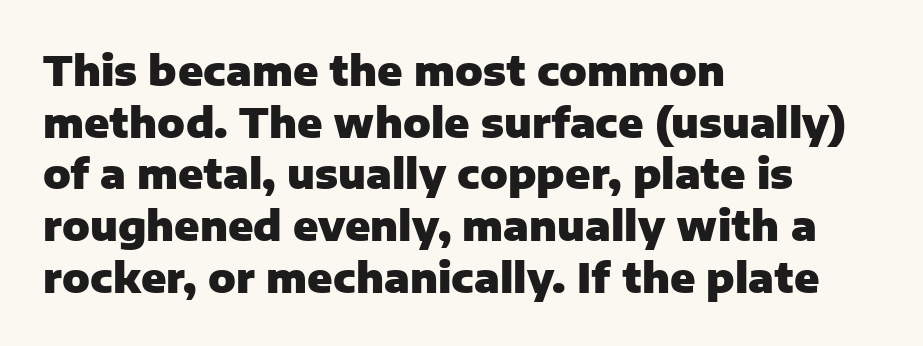
Thick stems and heavy bowls — unmistakably bold. I'd call this a sans setting — the letters go barefoot. The compositor pushed each line to the left boundary. A typesetter would call this zero additional tracking.
